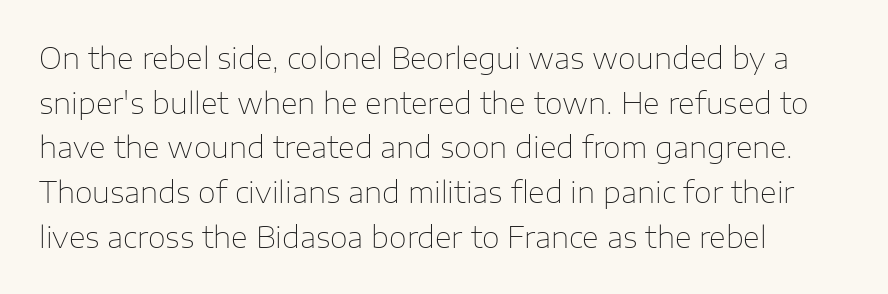
{"serif": "no", "italic": "no", "bold": "no", "weight": "thin", "width": "normal", "stroke_contrast": "low", "x_height": "medium", "monospaced": "no", "underline": "no", "align": "left", "line_spacing": "normal", "line_spacing_ratio": 1.54, "letter_spacing": "normal", "letter_spacing_em": 0.0, "glyph_px": 29}
